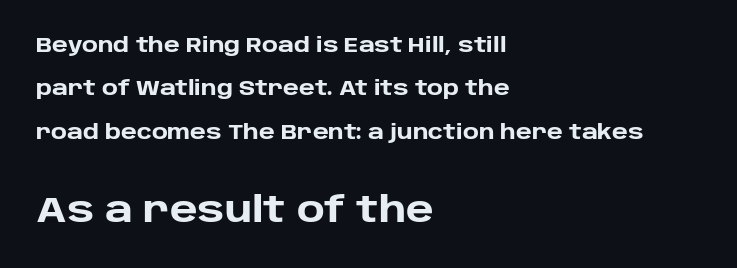
The typeface chosen for these lines omits serifs. Reading down the block, your eye returns to a fixed left position each line. The passage shown stacks its lines with a broad gap. Plain, unruled lines of type.
